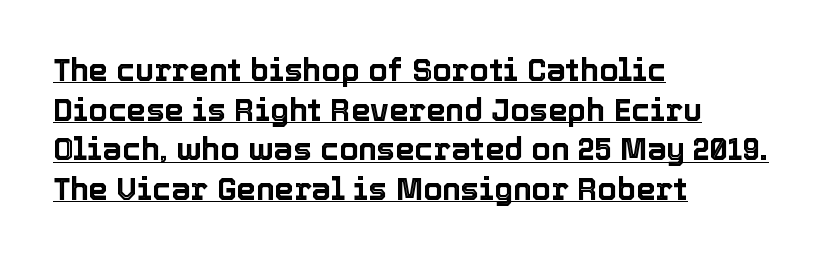
The image shows 31 px text type, upright; set left-aligned, normal line spacing (1.28x), normal letter spacing, underlined; a medium x-height.
